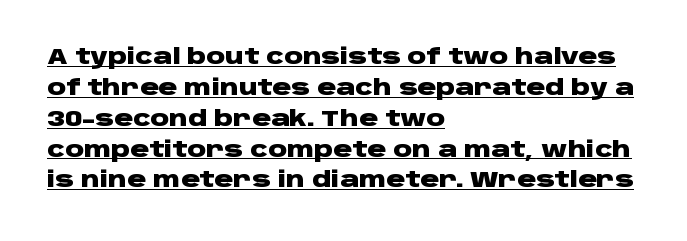
A roman cut, with each character standing at attention. This sample carries an underscore along the baseline area. Rows of type keep a routine distance in the vertical direction. Notice how the passage keeps a crisp vertical edge on the left only. I'd describe the lettering as bold — thick and assertive.
